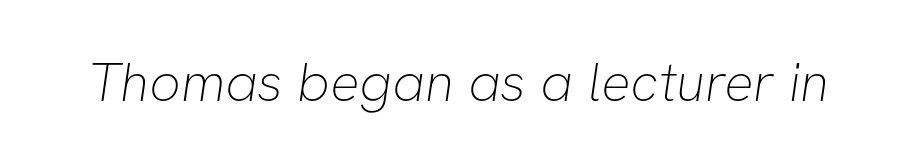
The face used here is rendered with its standard letterfit. The rendering uses natural spacing where letterforms have individual widths. Stroke mass is kept to a normal reading level or below. The glyphs are unaccompanied by any horizontal stroke below them. Look at the bottom of the vertical strokes: they stop flat, with no serifs.
